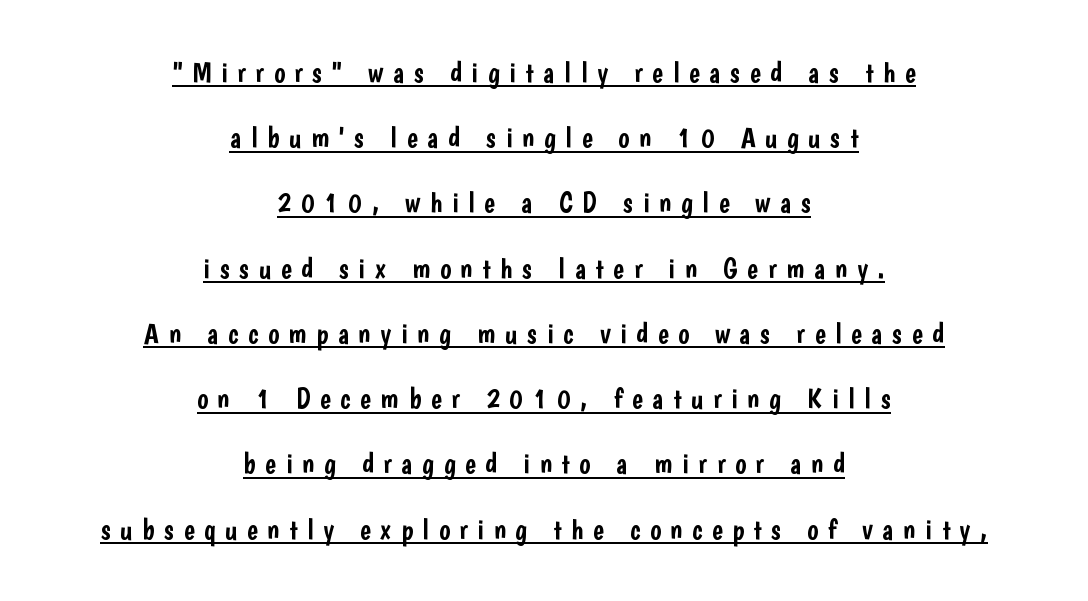
{"serif": "no", "italic": "no", "width": "condensed", "stroke_contrast": "low", "x_height": "medium", "monospaced": "no", "underline": "yes", "align": "center", "line_spacing": "loose", "line_spacing_ratio": 2.25, "letter_spacing": "wide", "letter_spacing_em": 0.33, "glyph_px": 29}
